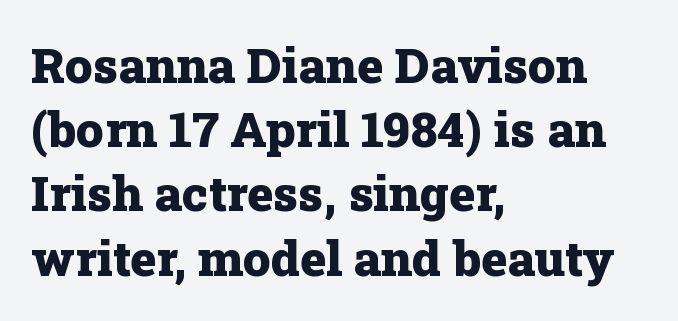
The image shows 49 px heavy serif type, upright; set left-aligned, normal line spacing (1.31x), normal letter spacing, not underlined; low stroke contrast and a medium x-height.
